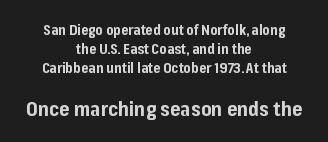
{"italic": "no", "bold": "yes", "underline": "no", "align": "center", "line_spacing": "normal", "line_spacing_ratio": 1.37, "letter_spacing": "normal", "letter_spacing_em": 0.0, "larger_block": "second", "size_ratio": 1.43, "glyph_px": 20}
